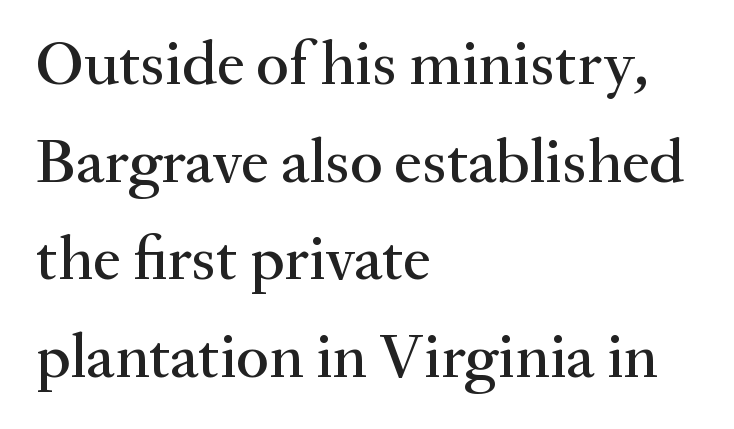
Q: Is the text italic (slanted)? A: No, it is upright.
Q: Is the typeface a serif or a sans-serif typeface? A: Serif.
Q: Is the text underlined? A: No.
Q: How is the paragraph aligned? A: Left-aligned.
Q: Is the spacing between letters normal or unusually wide? A: Normal.
Q: Is the spacing between lines tight, normal or loose? A: Normal.
Q: Width (condensed, normal, or wide)? A: Normal.
Q: Stroke contrast? A: Medium.
Q: x-height? A: Small.
Q: Monospaced? A: No.
